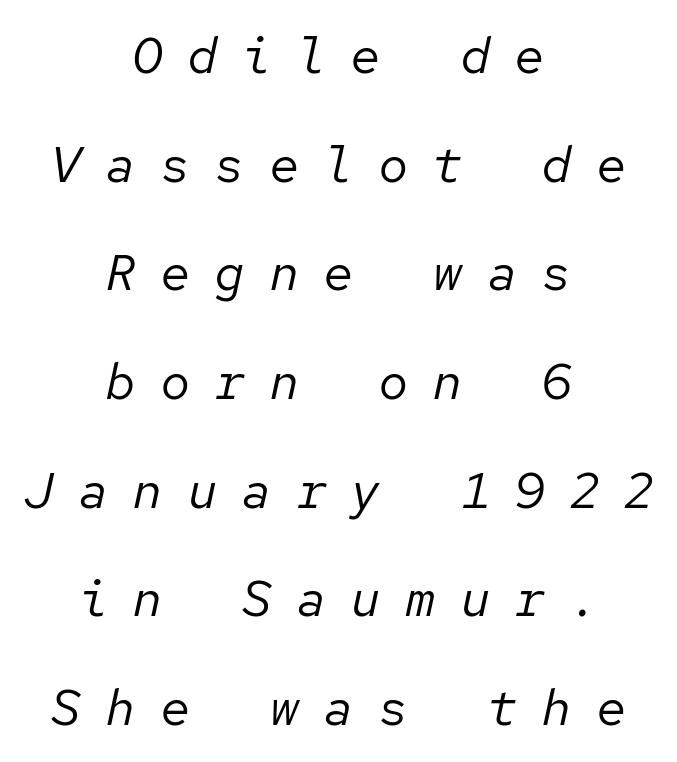
Type without underlining. Line starts and ends both wander, symmetrically. Summary of vertical rhythm: relaxed, with wide interline spacing. Letters have the restrained weight of plain body copy at most. In terms of posture, this sample is oblique. Is the letter spacing exaggerated? Yes — the characters are pushed far apart.
